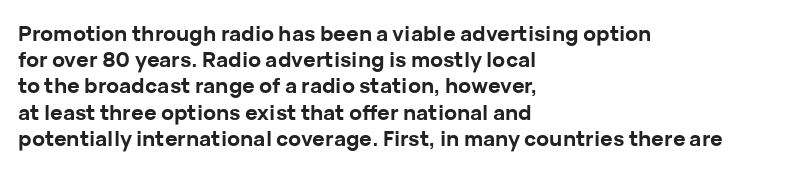
{"italic": "no", "bold": "yes", "underline": "no", "align": "left", "line_spacing": "normal", "line_spacing_ratio": 1.25, "letter_spacing": "normal", "letter_spacing_em": 0.0, "glyph_px": 21}
